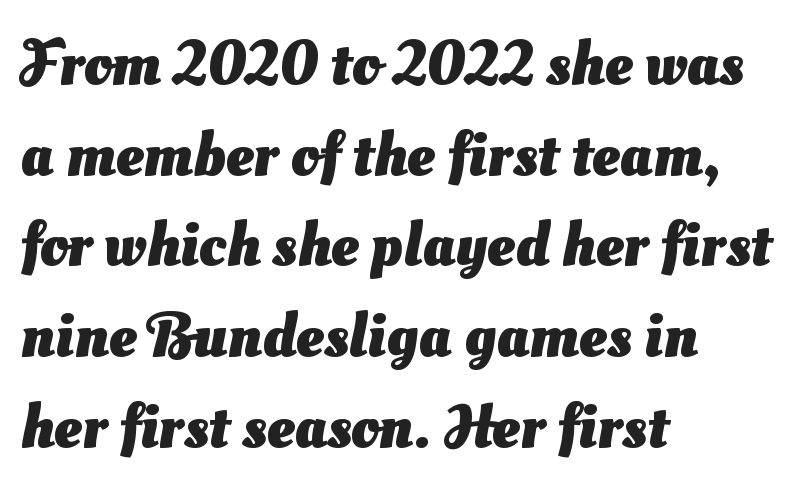
{"serif": "no", "bold": "yes", "weight": "heavy", "width": "normal", "stroke_contrast": "medium", "x_height": "small", "monospaced": "no", "underline": "no", "align": "left", "line_spacing": "normal", "line_spacing_ratio": 1.44, "letter_spacing": "normal", "letter_spacing_em": 0.0, "glyph_px": 63}
